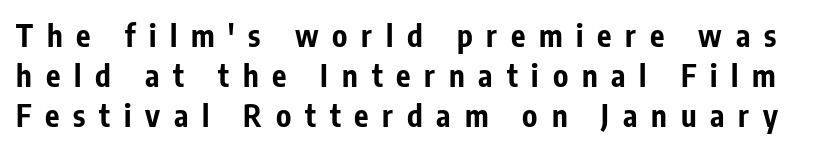
The image shows 30 px bold, condensed sans-serif type, upright; set normal line spacing (1.33x), unusually wide letter spacing (+0.46 em), not underlined; low stroke contrast and a medium x-height.
